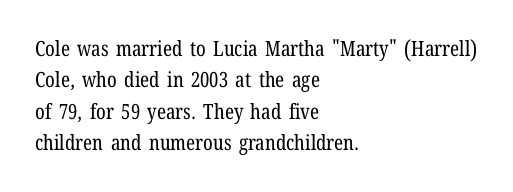
{"italic": "no", "bold": "no", "underline": "no", "align": "left", "line_spacing": "normal", "line_spacing_ratio": 1.49, "letter_spacing": "normal", "letter_spacing_em": 0.0, "glyph_px": 21}
